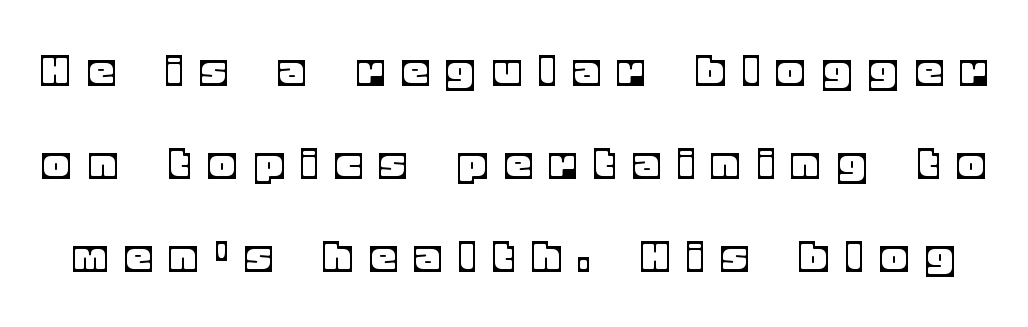
Decoration check: the copy has no underline. Quick note: not italic, upright. These lines are rendered in a variable-pitch font. Loose tracking; the words dissolve into strings of separated letters.
